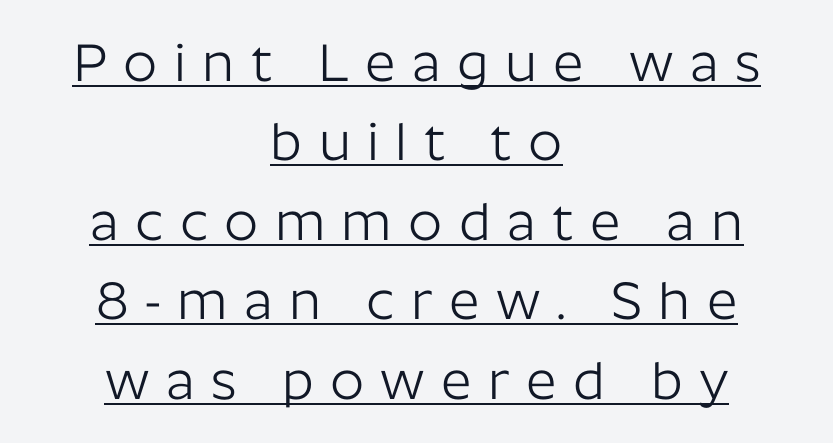
{"serif": "no", "italic": "no", "bold": "no", "weight": "light", "width": "normal", "stroke_contrast": "low", "x_height": "medium", "monospaced": "no", "underline": "yes", "align": "center", "line_spacing": "normal", "line_spacing_ratio": 1.5, "letter_spacing": "wide", "letter_spacing_em": 0.31, "glyph_px": 53}
